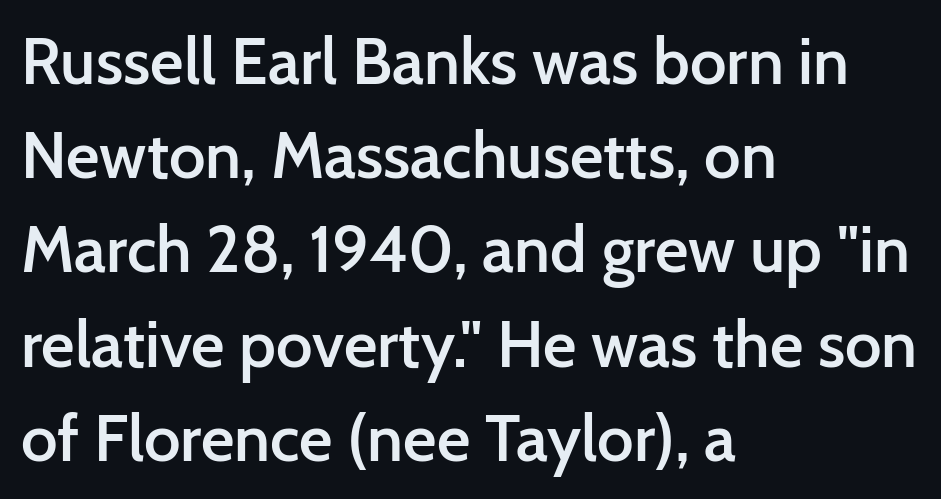
The image shows 65 px semibold sans-serif type, upright; set left-aligned, normal line spacing (1.45x), normal letter spacing, not underlined; low stroke contrast and a medium x-height.
